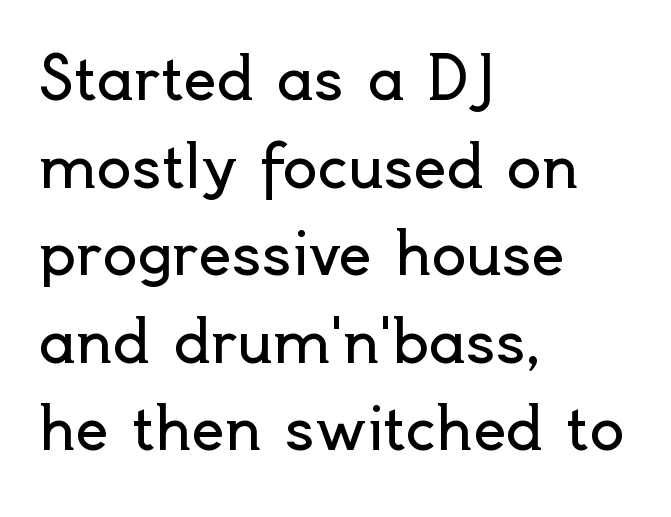
Q: Is the text bold? A: No.
Q: Is the text italic (slanted)? A: No, it is upright.
Q: Is the typeface a serif or a sans-serif typeface? A: Sans-serif.
Q: Is the text underlined? A: No.
Q: How is the paragraph aligned? A: Left-aligned.
Q: Is the spacing between letters normal or unusually wide? A: Normal.
Q: Is the spacing between lines tight, normal or loose? A: Normal.
Q: Width (condensed, normal, or wide)? A: Normal.
Q: x-height? A: Small.
Q: Monospaced? A: No.
